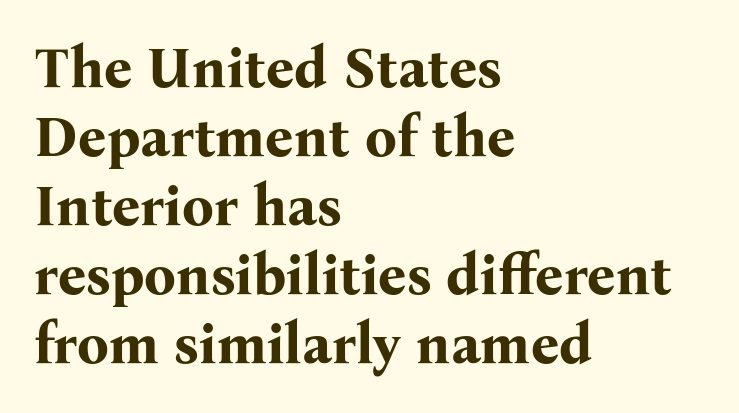
Regarding serifs, this sample has them. Spacing between characters is what you'd get straight out of the box. It's the straight-up-and-down kind of type. The gap between lines stays unmarked. These lines are rendered in a variable-pitch font. The paragraph has a hard left edge and a soft right edge.
